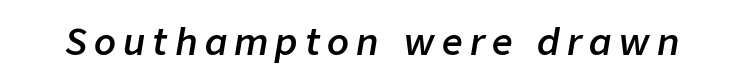
Q: Is the text bold? A: Semi-bold.
Q: Is the text italic (slanted)? A: Yes, it leans right by about 9 degrees.
Q: Is the text underlined? A: No.
Q: Is the spacing between letters normal or unusually wide? A: Unusually wide.
Q: Width (condensed, normal, or wide)? A: Normal.
Q: Stroke contrast? A: Low.
Q: x-height? A: Medium.
Q: Monospaced? A: No.
